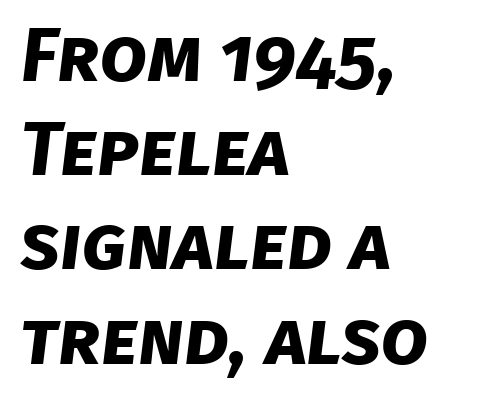
Q: Is the text bold? A: Yes.
Q: Is the typeface a serif or a sans-serif typeface? A: Sans-serif.
Q: Is the text underlined? A: No.
Q: How is the paragraph aligned? A: Left-aligned.
Q: Is the spacing between letters normal or unusually wide? A: Normal.
Q: Width (condensed, normal, or wide)? A: Normal.
Q: Stroke contrast? A: Low.
Q: x-height? A: Large.
Q: Monospaced? A: No.
